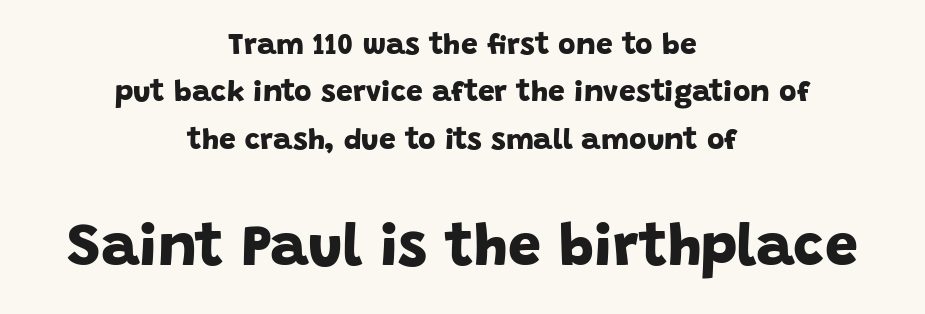
Examine the stroke ends and you'll find no serifs. Characters follow at the spacing the type designer built in. Caption: bold face, heavy strokes. The passage shown is not underscored anywhere. Proportional: the letters do not fall into vertical columns. A normal amount of white space separates one row of letters from the next.
